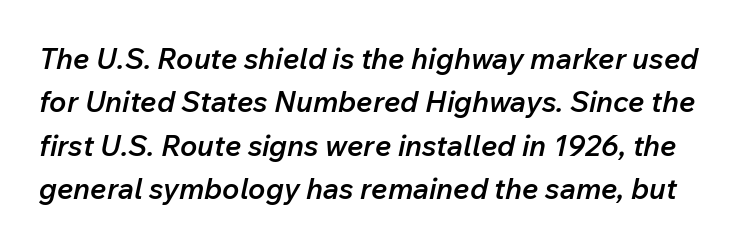
Between one letter and the next there's only the usual sliver of space. Is this a fixed-width face? No — the glyphs have proportional, varying widths. Is there much room between lines? A standard amount, neither cramped nor airy. Underlining? Definitely not there. Typesetter's note: demi weight, one step under bold. There's an unmistakable incline to the writing here.
